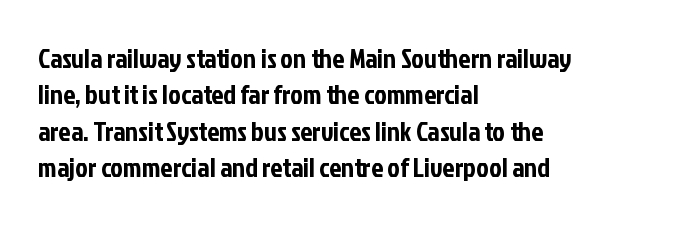
The image shows 27 px text type, upright; set left-aligned, normal line spacing (1.35x), normal letter spacing, not underlined.
